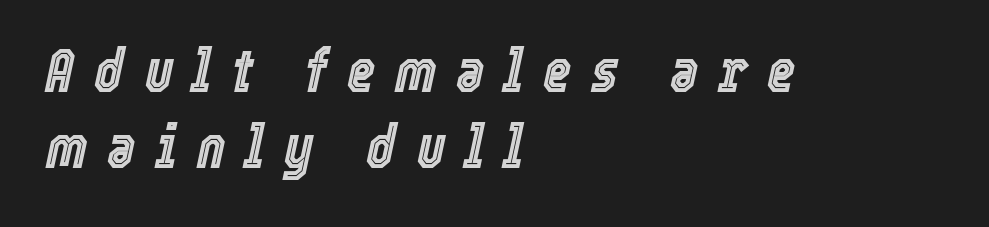
The image shows 61 px condensed type, italic (leaning right); set left-aligned, line spacing 1.24x, unusually wide letter spacing (+0.32 em), not underlined; a medium x-height.
